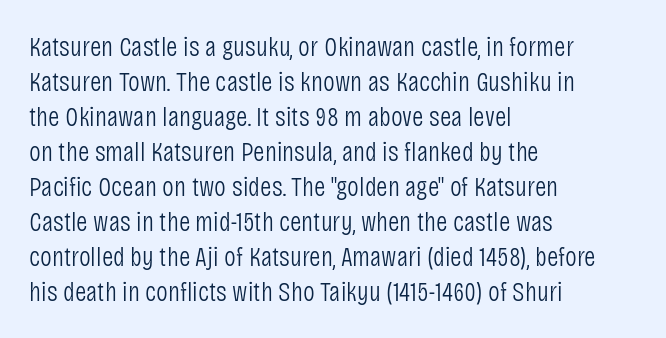
{"serif": "no", "italic": "no", "bold": "no", "weight": "light", "width": "condensed", "stroke_contrast": "low", "x_height": "large", "monospaced": "no", "underline": "no", "align": "left", "line_spacing": "normal", "line_spacing_ratio": 1.25, "letter_spacing": "normal", "letter_spacing_em": 0.0, "glyph_px": 28}
